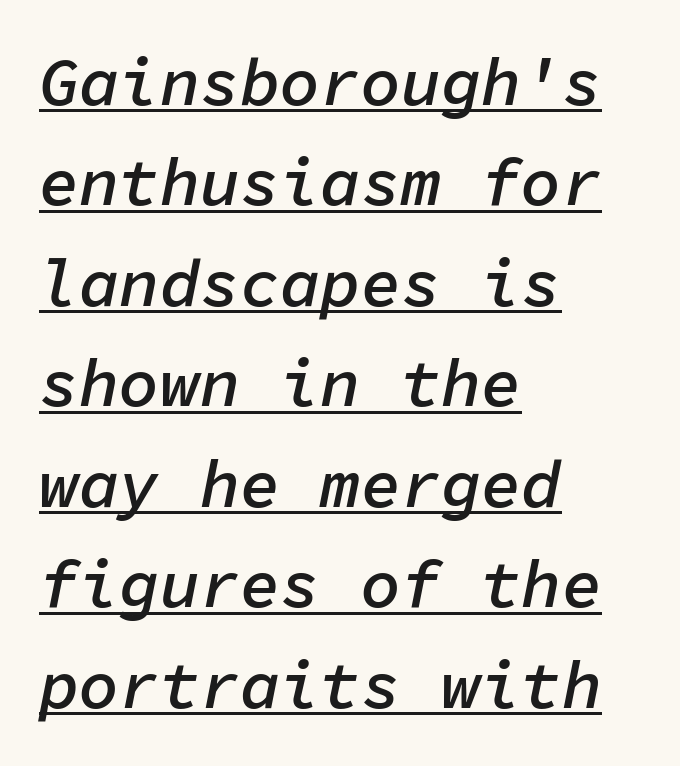
Q: Is the text bold? A: Semi-bold.
Q: Is the text italic (slanted)? A: Yes, it leans right by about 11 degrees.
Q: Is the text underlined? A: Yes.
Q: How is the paragraph aligned? A: Left-aligned.
Q: Is the spacing between letters normal or unusually wide? A: Normal.
Q: Is the spacing between lines tight, normal or loose? A: Normal.
Q: Width (condensed, normal, or wide)? A: Normal.
Q: Stroke contrast? A: Low.
Q: x-height? A: Medium.
Q: Monospaced? A: Yes.
